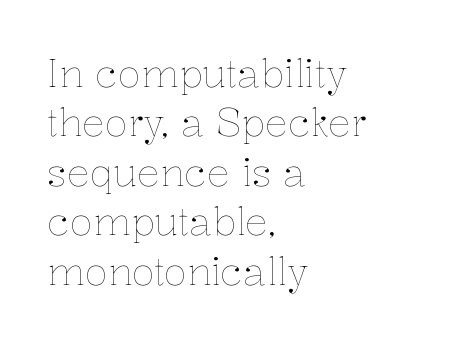
Casual observation: everything's shoved over to the left. Each new line begins a customary step beneath the previous one. The face used here is proportionally spaced, like ordinary book or web type. There is no visible air inserted between adjacent glyphs. The font is comparable to plain body text, perhaps lighter. The zone under the glyphs is completely vacant.
